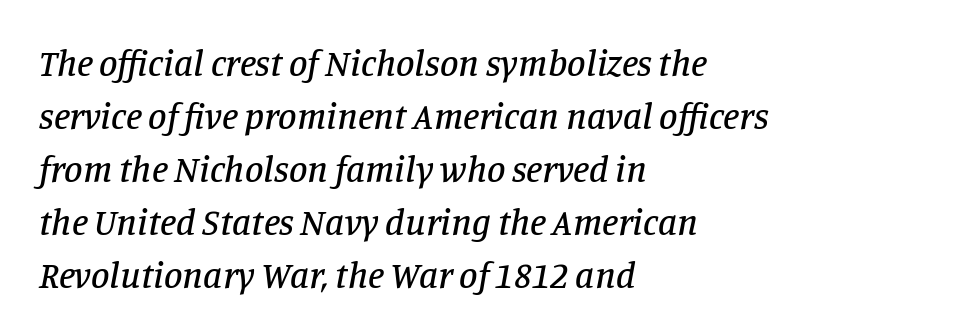
The image shows 37 px serif type, italic (leaning right); set left-aligned, normal line spacing (1.43x), normal letter spacing, not underlined; low stroke contrast and a large x-height.
